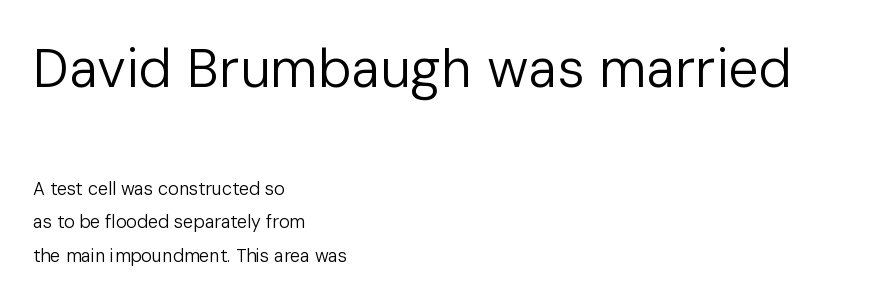
In CSS terms this would be text-align: left. Caption: upper text group enlarged, lower text group reduced. Every stem runs plumb, perpendicular to the baseline. This sample uses a sans-serif face. The letterforms sit at book weight or below. Observe the ordinary spacing: letters are neighbours, not strangers.
